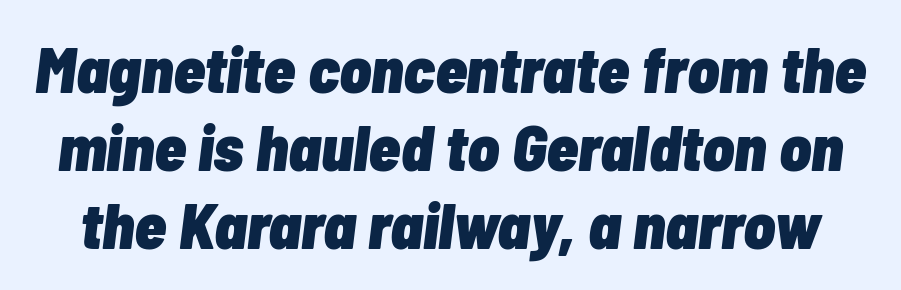
The image shows 65 px heavy, condensed type, italic (leaning right); set line spacing 1.2x, normal letter spacing, not underlined; low stroke contrast and a medium x-height.
